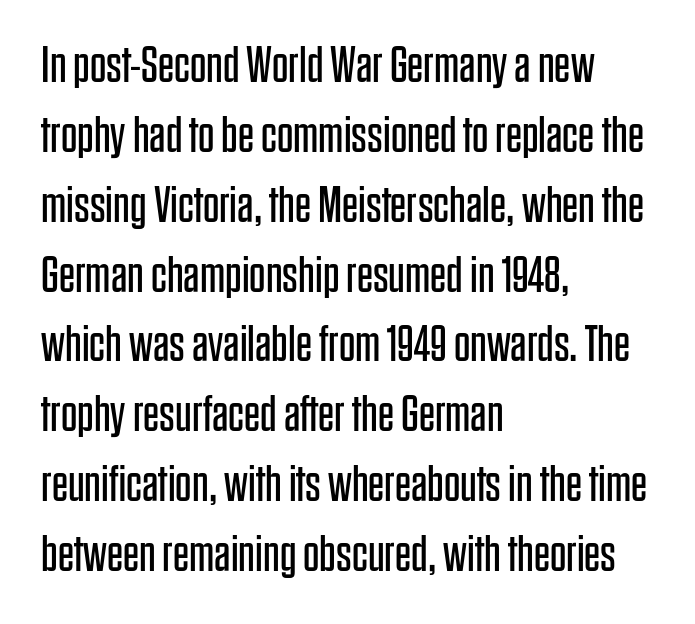
Q: Is the text bold? A: No.
Q: Is the text italic (slanted)? A: No, it is upright.
Q: Is the typeface a serif or a sans-serif typeface? A: Sans-serif.
Q: Is the text underlined? A: No.
Q: How is the paragraph aligned? A: Left-aligned.
Q: Is the spacing between letters normal or unusually wide? A: Normal.
Q: Is the spacing between lines tight, normal or loose? A: Normal.
Q: Width (condensed, normal, or wide)? A: Condensed.
Q: Stroke contrast? A: Low.
Q: x-height? A: Large.
Q: Monospaced? A: No.
